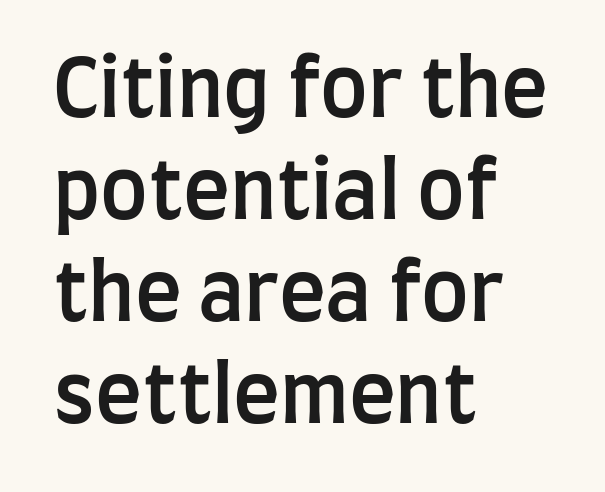
Q: Is the text bold? A: Semi-bold.
Q: Is the text italic (slanted)? A: No, it is upright.
Q: Is the typeface a serif or a sans-serif typeface? A: Sans-serif.
Q: Is the text underlined? A: No.
Q: How is the paragraph aligned? A: Left-aligned.
Q: Is the spacing between letters normal or unusually wide? A: Normal.
Q: Is the spacing between lines tight, normal or loose? A: Normal.
Q: Width (condensed, normal, or wide)? A: Condensed.
Q: Stroke contrast? A: Low.
Q: x-height? A: Large.
Q: Monospaced? A: No.
